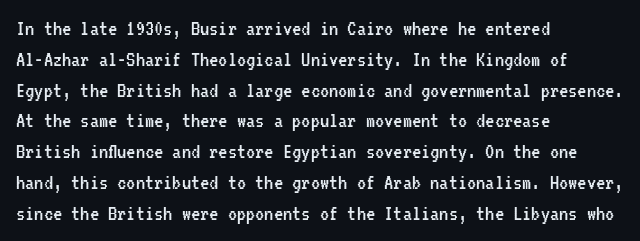
Q: Is the text bold? A: No.
Q: Is the text italic (slanted)? A: No, it is upright.
Q: Is the text underlined? A: No.
Q: How is the paragraph aligned? A: Left-aligned.
Q: Is the spacing between letters normal or unusually wide? A: Normal.
Q: Is the spacing between lines tight, normal or loose? A: Normal.
